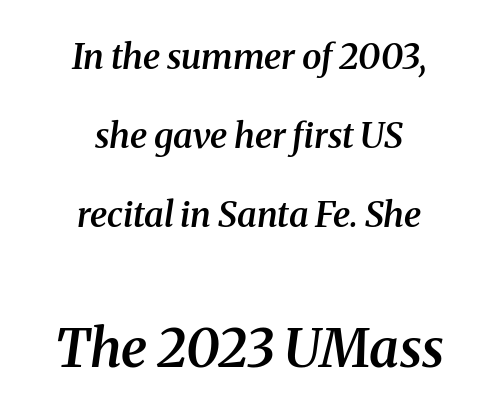
The image shows 53 px semibold serif type, italic (leaning right); set centered, loose line spacing (2.26x), normal letter spacing, not underlined; the second (bottom) block is 1.51x larger; medium stroke contrast and a medium x-height.
